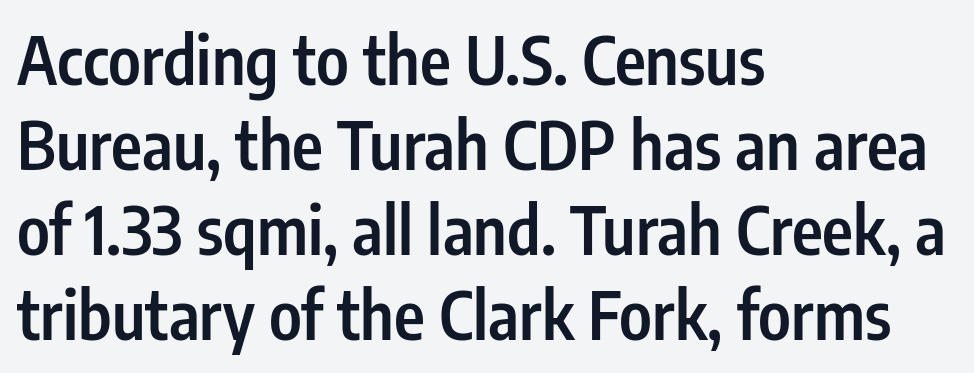
The image shows 66 px semibold, condensed sans-serif type, upright; set left-aligned, normal line spacing (1.29x), normal letter spacing, not underlined; low stroke contrast and a medium x-height.
